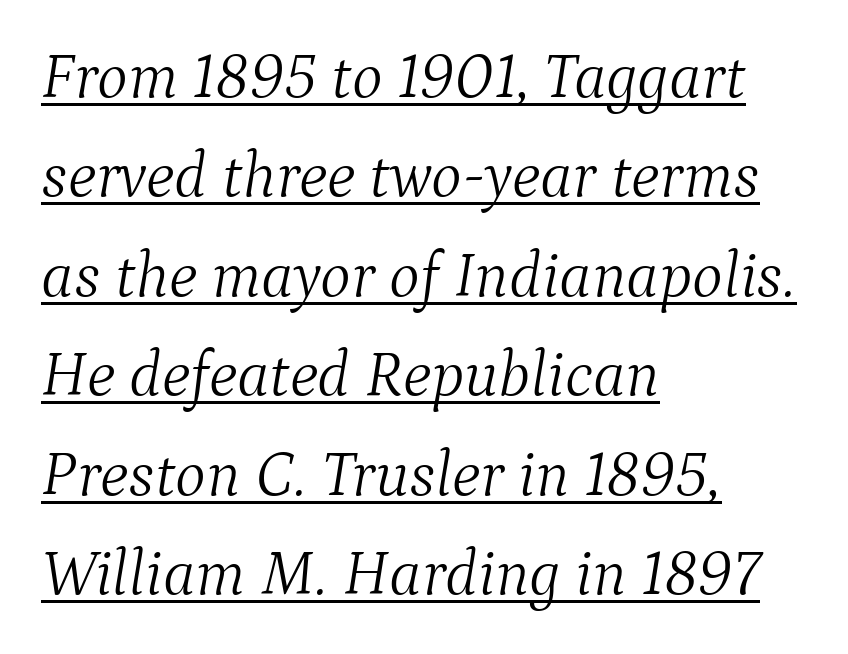
The type is set solid horizontally, with unmodified tracking. Looks like regular typesetting: each glyph gets only the width it needs. This sample keeps an unexceptional amount of space between lines. Underline: present.
